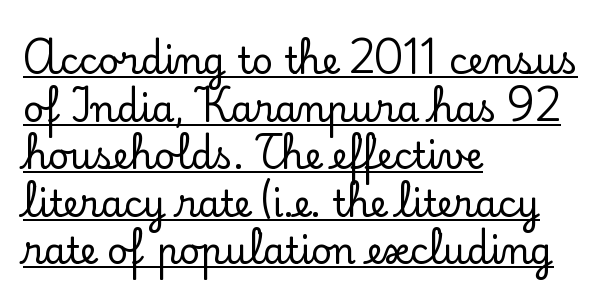
These lines are composed in type with serifs. Tall strokes in this sample are plumb rather than angled. The passage shown stacks its lines at a standard gap. A typographer would call this underscored text. Reading down the block, your eye returns to a fixed left position each line.
